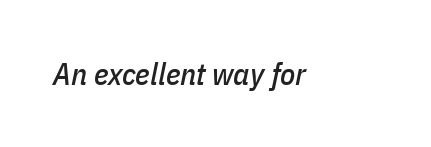
Q: Is the text italic (slanted)? A: Yes, it leans right by about 11 degrees.
Q: Is the text underlined? A: No.
Q: Is the spacing between letters normal or unusually wide? A: Normal.
Q: Width (condensed, normal, or wide)? A: Condensed.
Q: Stroke contrast? A: Low.
Q: x-height? A: Medium.
Q: Monospaced? A: No.
